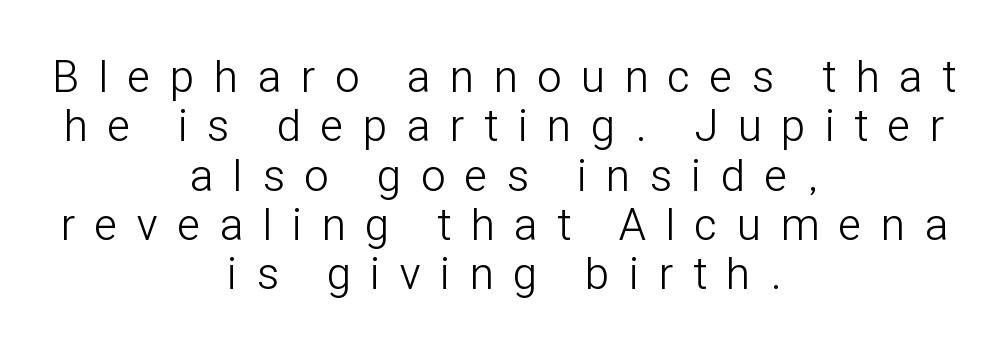
The image shows 44 px light, condensed sans-serif type, upright; set centered, tight line spacing (1.12x), unusually wide letter spacing (+0.46 em), not underlined; low stroke contrast and a medium x-height.
